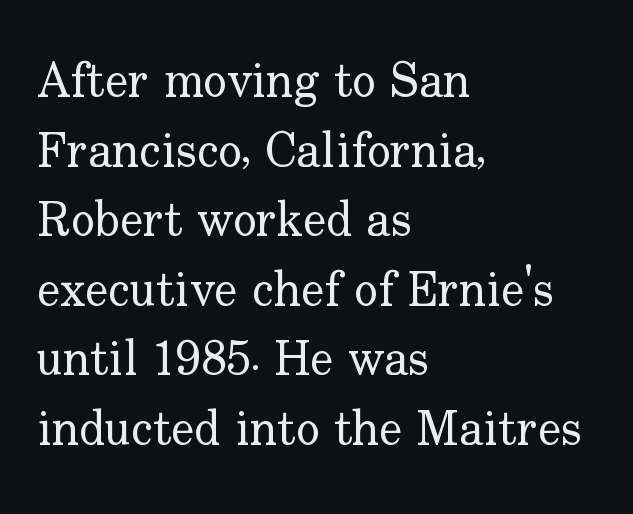
{"serif": "yes", "italic": "no", "bold": "no", "weight": "regular", "width": "normal", "stroke_contrast": "low", "x_height": "small", "monospaced": "no", "underline": "no", "align": "left", "line_spacing": "normal", "line_spacing_ratio": 1.42, "letter_spacing": "normal", "letter_spacing_em": 0.0, "glyph_px": 49}
